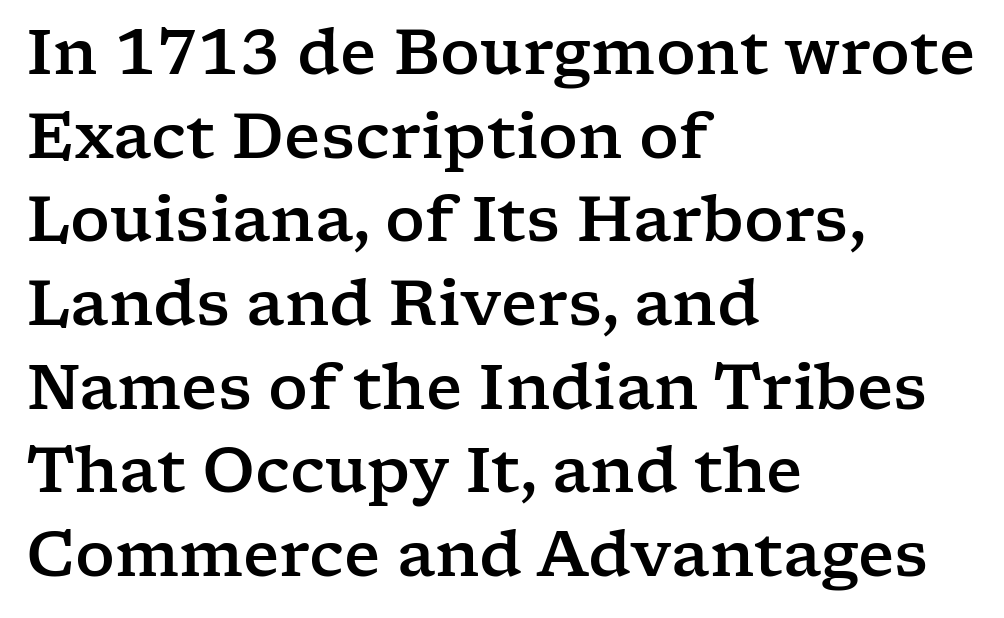
{"serif": "yes", "italic": "no", "width": "wide", "stroke_contrast": "low", "x_height": "medium", "monospaced": "no", "underline": "no", "align": "left", "line_spacing": "normal", "line_spacing_ratio": 1.35, "letter_spacing": "normal", "letter_spacing_em": 0.0, "glyph_px": 62}
